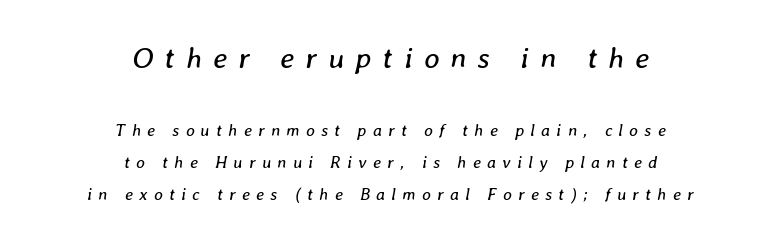
Q: Is the text bold? A: No.
Q: Is the text italic (slanted)? A: Yes, it leans right by about 8 degrees.
Q: Is the text underlined? A: No.
Q: How is the paragraph aligned? A: Centered.
Q: Is the spacing between letters normal or unusually wide? A: Unusually wide.
Q: Which block of text is set in a larger size, the first (top) or the second (bottom)? A: The first (top) one.
Q: Width (condensed, normal, or wide)? A: Normal.
Q: Stroke contrast? A: Low.
Q: x-height? A: Medium.
Q: Monospaced? A: No.
